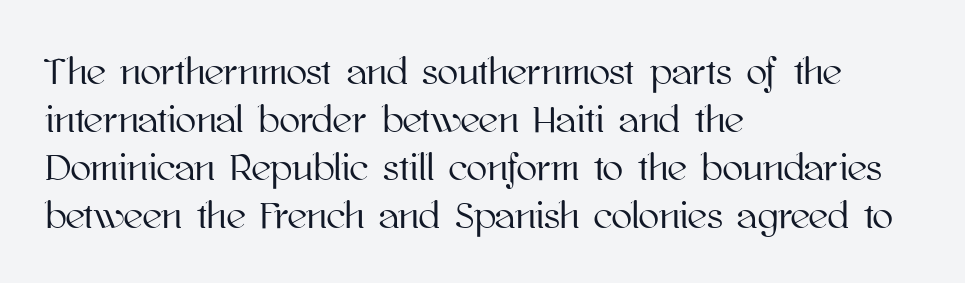
Q: Is the text italic (slanted)? A: No, it is upright.
Q: Is the text underlined? A: No.
Q: How is the paragraph aligned? A: Left-aligned.
Q: Is the spacing between letters normal or unusually wide? A: Normal.
Q: Is the spacing between lines tight, normal or loose? A: Normal.
Q: Width (condensed, normal, or wide)? A: Normal.
Q: Stroke contrast? A: High.
Q: x-height? A: Medium.
Q: Monospaced? A: No.
